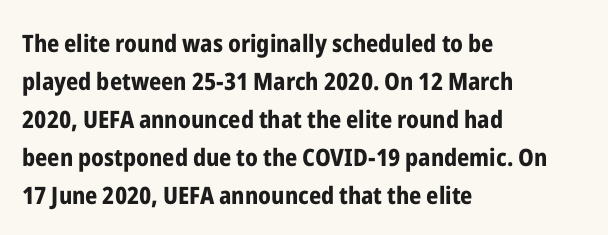
Q: Is the text bold? A: Yes.
Q: Is the text italic (slanted)? A: No, it is upright.
Q: Is the text underlined? A: No.
Q: How is the paragraph aligned? A: Left-aligned.
Q: Is the spacing between letters normal or unusually wide? A: Normal.
Q: Is the spacing between lines tight, normal or loose? A: Normal.
